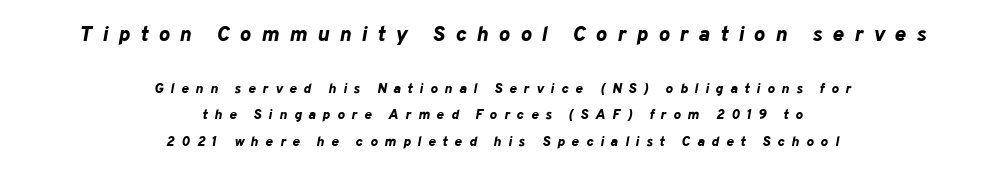
Q: Is the text bold? A: Yes.
Q: Is the text italic (slanted)? A: Yes, it leans right by about 10 degrees.
Q: Is the text underlined? A: No.
Q: How is the paragraph aligned? A: Centered.
Q: Is the spacing between letters normal or unusually wide? A: Unusually wide.
Q: Is the spacing between lines tight, normal or loose? A: Loose.
Q: Which block of text is set in a larger size, the first (top) or the second (bottom)? A: The first (top) one.
